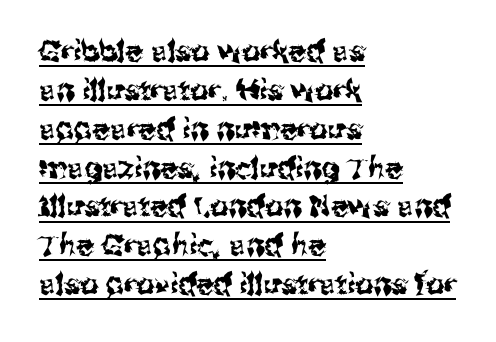
Q: Is the text italic (slanted)? A: No, it is upright.
Q: Is the typeface a serif or a sans-serif typeface? A: Sans-serif.
Q: Is the text underlined? A: Yes.
Q: How is the paragraph aligned? A: Left-aligned.
Q: Is the spacing between letters normal or unusually wide? A: Normal.
Q: Is the spacing between lines tight, normal or loose? A: Normal.
Q: Width (condensed, normal, or wide)? A: Normal.
Q: Stroke contrast? A: Medium.
Q: x-height? A: Medium.
Q: Monospaced? A: No.
